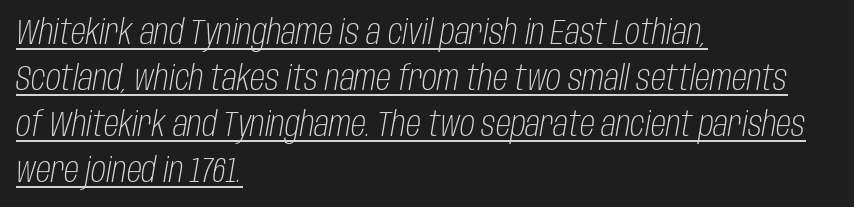
The image shows 34 px light, condensed type, italic (leaning right); set left-aligned, normal line spacing (1.35x), normal letter spacing, underlined; low stroke contrast and a large x-height.
